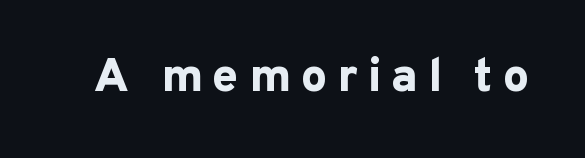
{"serif": "no", "italic": "no", "bold": "yes", "weight": "bold", "width": "normal", "stroke_contrast": "low", "x_height": "medium", "monospaced": "no", "underline": "no", "letter_spacing": "wide", "letter_spacing_em": 0.21, "glyph_px": 47}
